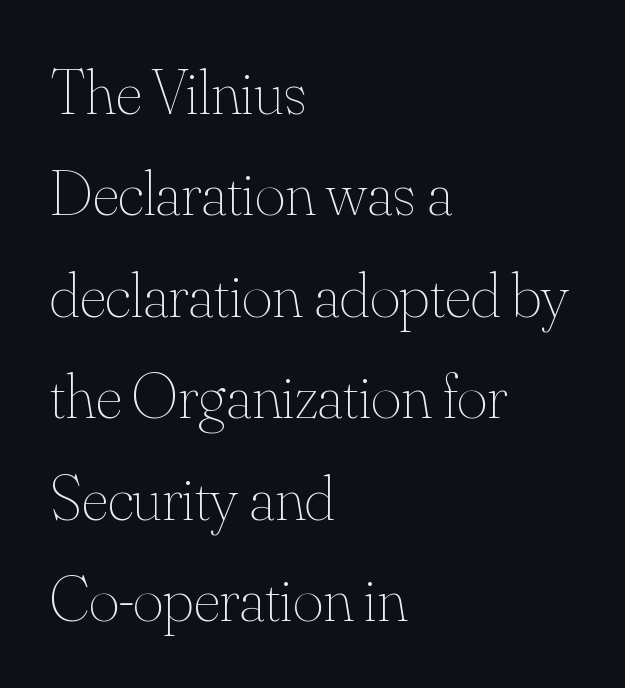
The image shows 65 px thin type, upright; set left-aligned, normal line spacing (1.56x), normal letter spacing, not underlined; medium stroke contrast and a small x-height.
